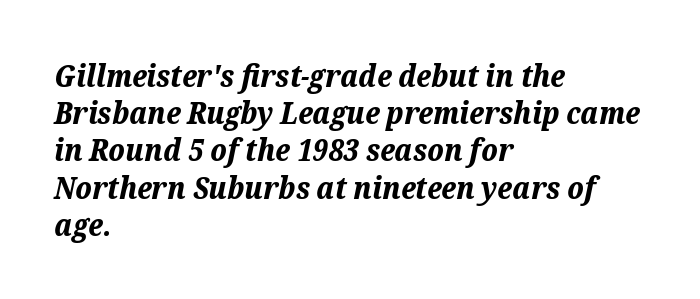
{"italic": "yes", "lean": "right", "slant_degrees": 12, "bold": "yes", "weight": "bold", "width": "normal", "stroke_contrast": "medium", "x_height": "medium", "monospaced": "no", "underline": "no", "align": "left", "line_spacing_ratio": 1.24, "letter_spacing": "normal", "letter_spacing_em": 0.0, "glyph_px": 30}
